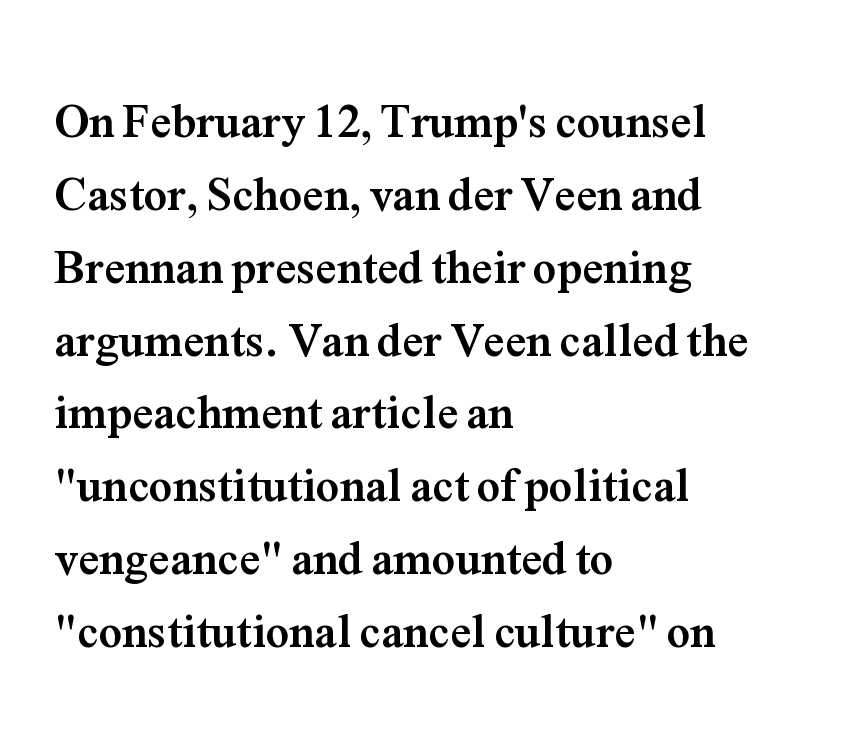
Q: Is the text bold? A: Yes.
Q: Is the text italic (slanted)? A: No, it is upright.
Q: Is the typeface a serif or a sans-serif typeface? A: Serif.
Q: Is the text underlined? A: No.
Q: How is the paragraph aligned? A: Left-aligned.
Q: Is the spacing between letters normal or unusually wide? A: Normal.
Q: Is the spacing between lines tight, normal or loose? A: Normal.
Q: Width (condensed, normal, or wide)? A: Normal.
Q: Stroke contrast? A: Medium.
Q: x-height? A: Medium.
Q: Monospaced? A: No.
